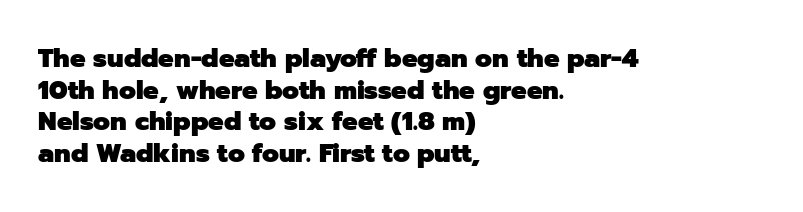
The image shows 26 px bold type, upright; set left-aligned, line spacing 1.22x, normal letter spacing, not underlined.
